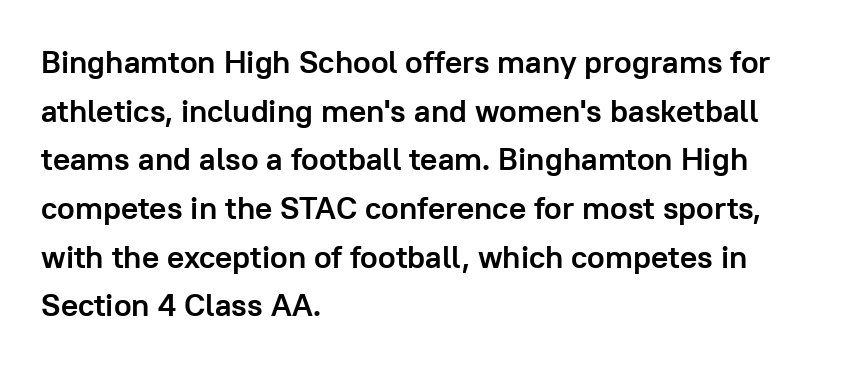
{"serif": "no", "italic": "no", "bold": "yes", "weight": "semibold", "width": "normal", "stroke_contrast": "low", "x_height": "medium", "monospaced": "no", "underline": "no", "align": "left", "line_spacing": "normal", "line_spacing_ratio": 1.52, "letter_spacing": "normal", "letter_spacing_em": 0.0, "glyph_px": 32}
